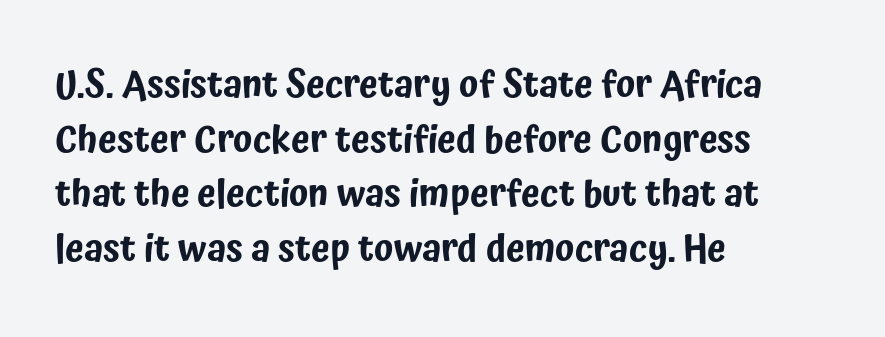
The space beneath each line is pristine and unruled. A typesetter would call this proportional, since set widths differ per character. The letterforms sit shoulder to shoulder at normal distance. Nope, no serifs anywhere on these letters. Students, observe: this is what conventionally led text looks like.
